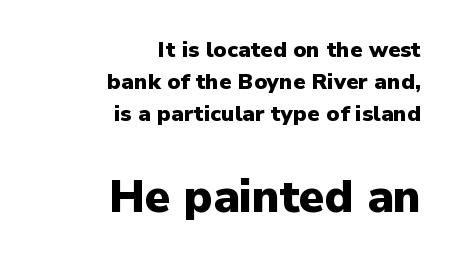
The line texture is even and compact thanks to regular tracking. Note: smaller setting up top, larger setting below. Note: no serifs on the glyphs. Each letter keeps its own natural width here, so spacing adapts to shape. Which margin do the lines hug? The right one — the left edge is uneven.
